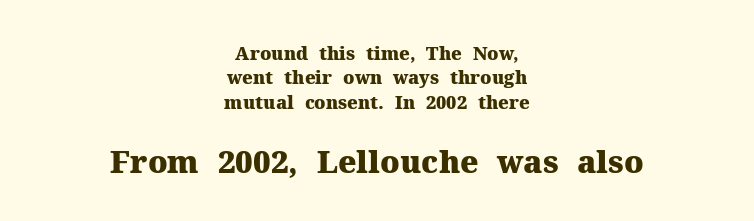
The image shows 31 px heavy serif type, upright; set centered, normal line spacing (1.35x), normal letter spacing, not underlined; the second (bottom) block is 1.72x larger; medium stroke contrast and a medium x-height.
